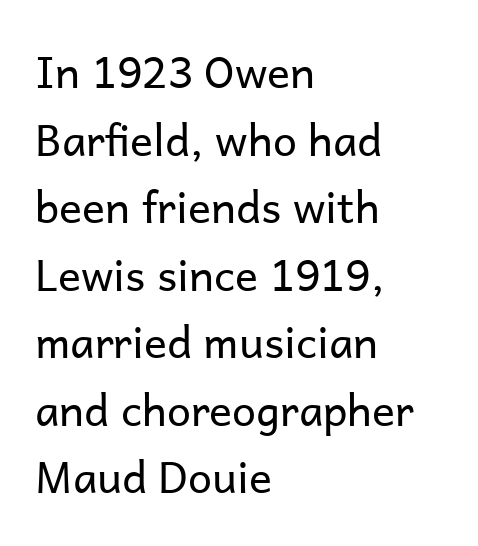
The image shows 43 px regular-weight sans-serif type, upright; set left-aligned, normal line spacing (1.57x), normal letter spacing, not underlined; low stroke contrast and a medium x-height.
